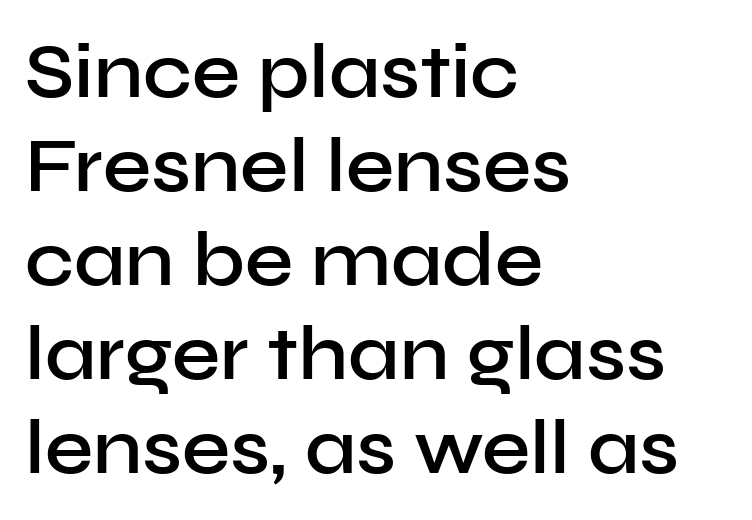
{"serif": "no", "italic": "no", "bold": "semi", "weight": "semibold", "width": "normal", "stroke_contrast": "low", "x_height": "medium", "monospaced": "no", "underline": "no", "align": "left", "line_spacing_ratio": 1.22, "letter_spacing": "normal", "letter_spacing_em": 0.0, "glyph_px": 77}
